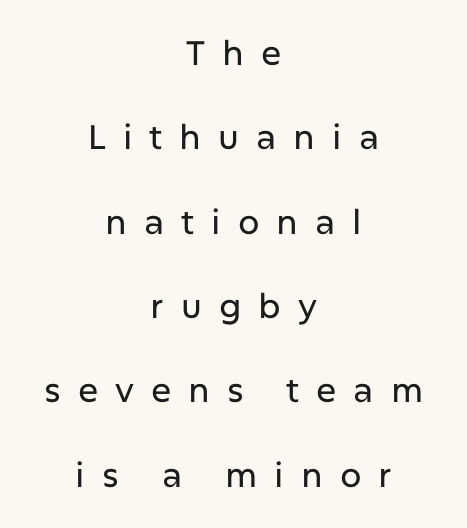
Q: Is the text italic (slanted)? A: No, it is upright.
Q: Is the typeface a serif or a sans-serif typeface? A: Sans-serif.
Q: Is the text underlined? A: No.
Q: How is the paragraph aligned? A: Centered.
Q: Is the spacing between letters normal or unusually wide? A: Unusually wide.
Q: Is the spacing between lines tight, normal or loose? A: Loose.
Q: Width (condensed, normal, or wide)? A: Normal.
Q: Stroke contrast? A: Low.
Q: x-height? A: Medium.
Q: Monospaced? A: No.
